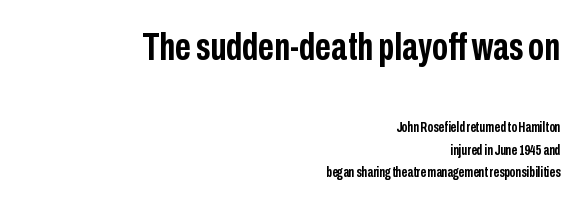
{"serif": "no", "italic": "no", "bold": "yes", "weight": "semibold", "width": "condensed", "stroke_contrast": "low", "x_height": "medium", "monospaced": "no", "underline": "no", "align": "right", "line_spacing": "normal", "line_spacing_ratio": 1.61, "letter_spacing": "normal", "letter_spacing_em": 0.0, "larger_block": "first", "size_ratio": 2.79, "glyph_px": 39}
